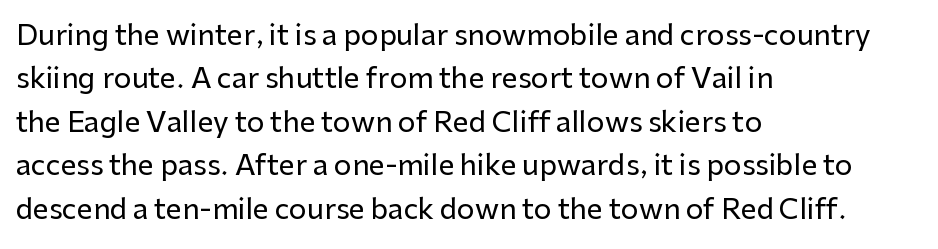
{"serif": "no", "italic": "no", "width": "normal", "stroke_contrast": "low", "x_height": "medium", "monospaced": "no", "underline": "no", "align": "left", "line_spacing": "normal", "line_spacing_ratio": 1.55, "letter_spacing": "normal", "letter_spacing_em": 0.0, "glyph_px": 28}
